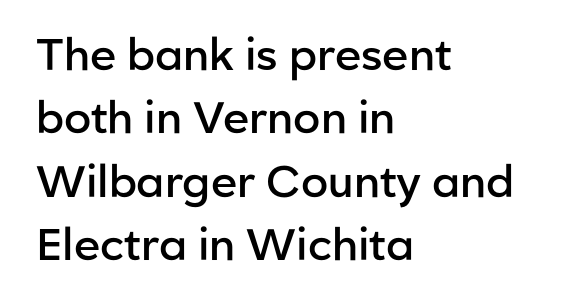
{"serif": "no", "italic": "no", "bold": "semi", "weight": "semibold", "width": "normal", "stroke_contrast": "low", "x_height": "medium", "monospaced": "no", "underline": "no", "align": "left", "line_spacing": "normal", "line_spacing_ratio": 1.44, "letter_spacing": "normal", "letter_spacing_em": 0.0, "glyph_px": 44}
